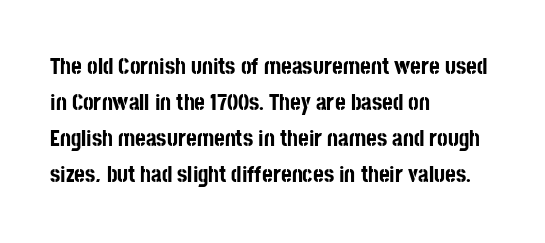
The line-height multiplier appears to be the usual default. Plain, unruled lines of type. The type is set solid horizontally, with unmodified tracking. Horizontal alignment here is leftward, the default for most running prose. Does the weight exceed regular? Yes, all the way to bold.
